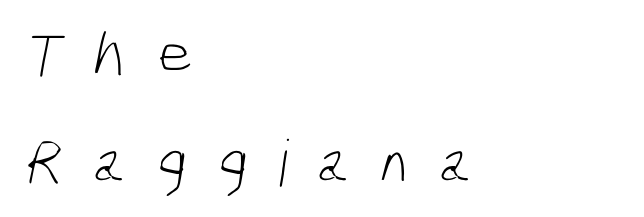
This sample is left-justified, so line endings fall wherever the words run out. The cut favours lightness, reaching ordinary text weight at its darkest. This sample uses a sans-serif face. Do the characters align in a grid? No, the font is proportional. A clean baseline with only descenders dipping below it. The block of text has a typical density, with ordinary space between rows.
